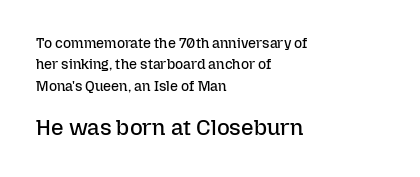
Q: Is the text bold? A: No.
Q: Is the text italic (slanted)? A: No, it is upright.
Q: Is the text underlined? A: No.
Q: How is the paragraph aligned? A: Left-aligned.
Q: Is the spacing between letters normal or unusually wide? A: Normal.
Q: Is the spacing between lines tight, normal or loose? A: Normal.
Q: Which block of text is set in a larger size, the first (top) or the second (bottom)? A: The second (bottom) one.
